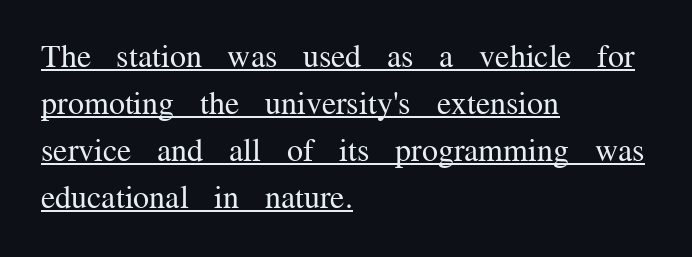
The image shows 32 px regular-weight serif type, upright; set left-aligned, normal line spacing (1.47x), normal letter spacing, underlined; medium stroke contrast and a medium x-height.
